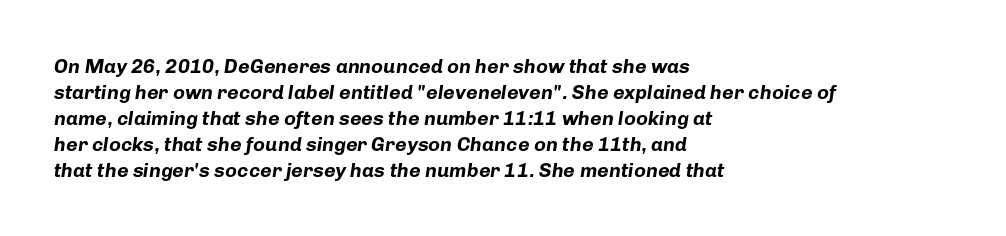
The image shows 20 px bold type, italic (leaning right); set left-aligned, normal line spacing (1.3x), normal letter spacing, not underlined.
